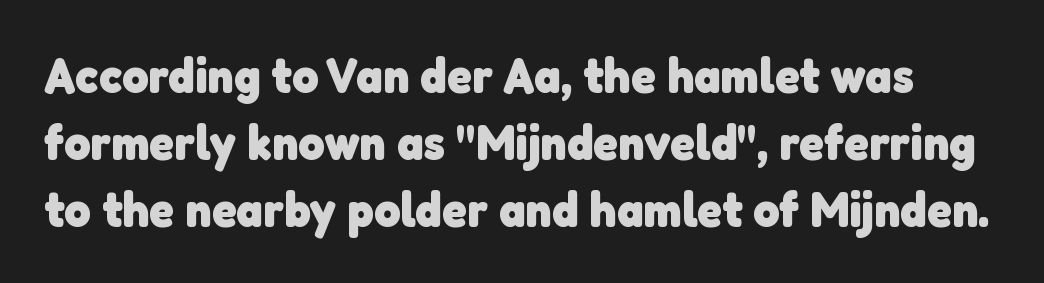
The image shows 50 px heavy sans-serif type; set normal line spacing (1.34x), normal letter spacing, not underlined; low stroke contrast and a medium x-height.
